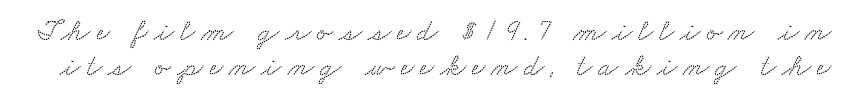
The image shows 30 px wide type; set line spacing 1.17x, unusually wide letter spacing (+0.2 em), not underlined; low stroke contrast and a small x-height.
